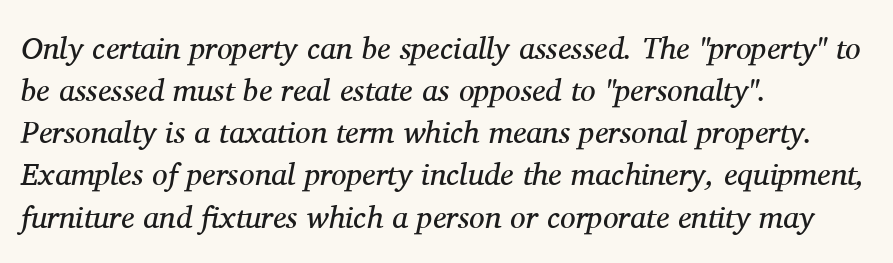
The letters sit at their default tracking, neither squeezed nor spread. Quick note: underline off. Line spacing here is normal. The typesetter chose a ragged-right arrangement here. The passage shown is typed in a proportional face where columns would drift. The face used here is seriffed, in the tradition of book romans.
